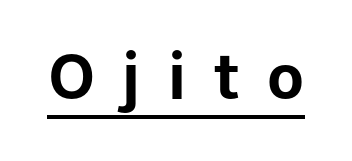
{"serif": "no", "italic": "no", "bold": "yes", "weight": "bold", "width": "normal", "stroke_contrast": "low", "x_height": "medium", "monospaced": "no", "underline": "yes", "letter_spacing": "wide", "letter_spacing_em": 0.44, "glyph_px": 64}
